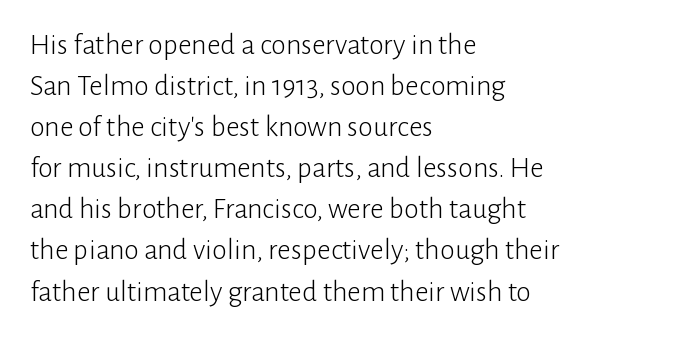
The image shows 30 px light sans-serif type, upright; set left-aligned, normal line spacing (1.37x), normal letter spacing, not underlined; low stroke contrast and a medium x-height.
